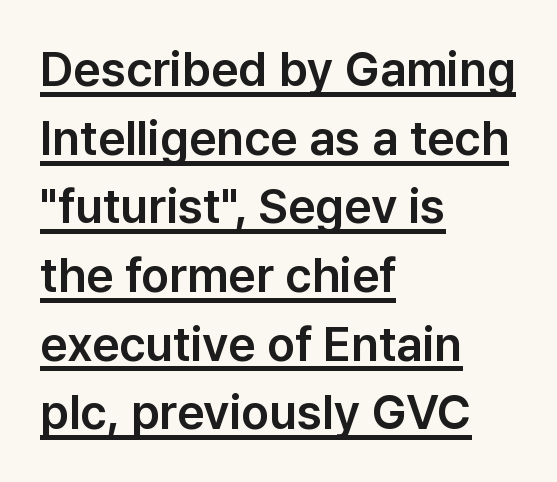
Q: Is the text italic (slanted)? A: No, it is upright.
Q: Is the typeface a serif or a sans-serif typeface? A: Sans-serif.
Q: Is the text underlined? A: Yes.
Q: How is the paragraph aligned? A: Left-aligned.
Q: Is the spacing between letters normal or unusually wide? A: Normal.
Q: Is the spacing between lines tight, normal or loose? A: Normal.
Q: Width (condensed, normal, or wide)? A: Normal.
Q: Stroke contrast? A: Low.
Q: x-height? A: Medium.
Q: Monospaced? A: No.
